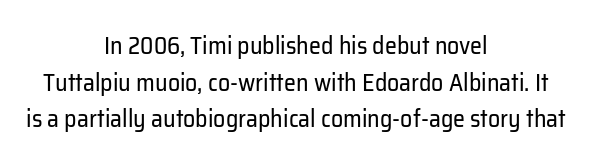
What's the leading like? Ordinary, nothing unusual. This rendering leaves character spacing at its baseline value. Check under the words: just untouched page. A light-to-regular cut is what we see here. The type sits square on the baseline with zero lean. Visually the block forms a symmetrical silhouette, jagged on both flanks.
